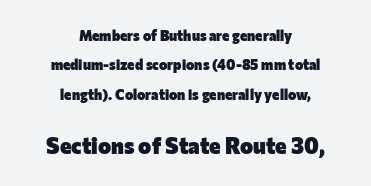
{"italic": "no", "bold": "yes", "underline": "no", "align": "center", "line_spacing": "loose", "line_spacing_ratio": 2.09, "letter_spacing": "normal", "letter_spacing_em": 0.0, "larger_block": "second", "size_ratio": 1.57, "glyph_px": 22}
